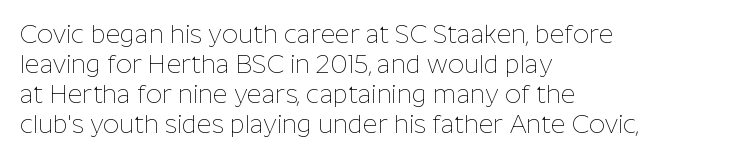
{"italic": "no", "bold": "no", "underline": "no", "align": "left", "line_spacing_ratio": 1.2, "letter_spacing": "normal", "letter_spacing_em": 0.0, "glyph_px": 25}
